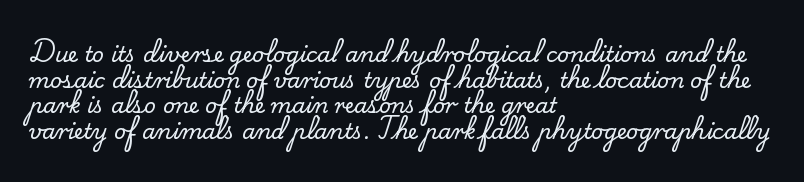
Line beginnings align vertically; line endings do not. A typesetter would call this zero additional tracking. The baseline area is clear.
